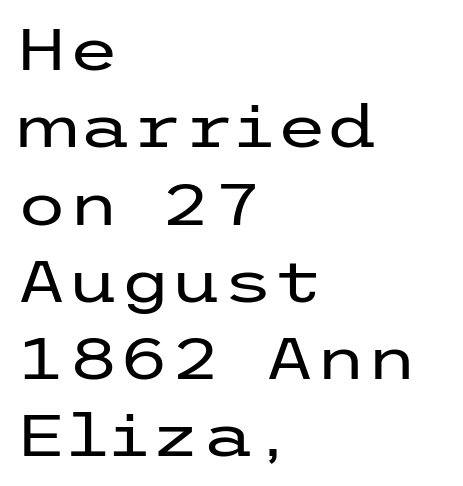
{"serif": "no", "italic": "no", "bold": "no", "weight": "regular", "width": "wide", "stroke_contrast": "low", "x_height": "medium", "underline": "no", "align": "left", "line_spacing": "normal", "line_spacing_ratio": 1.31, "letter_spacing": "normal", "letter_spacing_em": 0.0, "glyph_px": 59}
